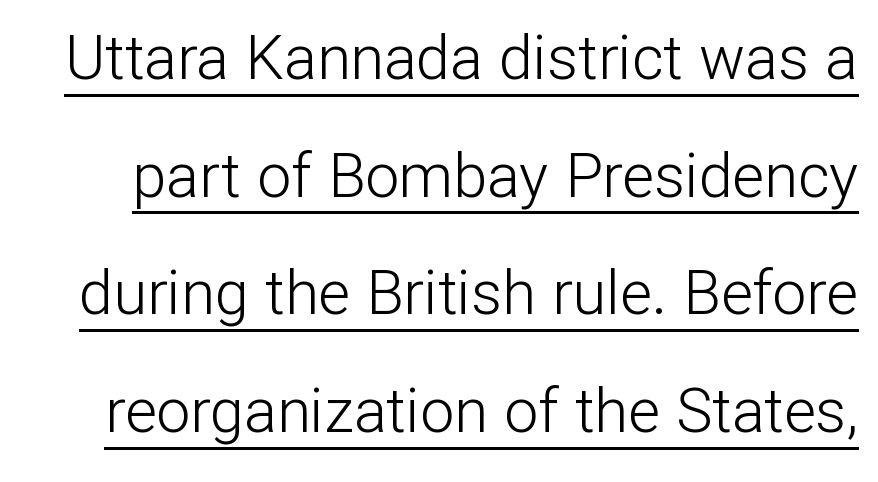
Whoever set this chose breathing room over compactness in the vertical rhythm. The strokes carry an ordinary text weight at most. These lines are rendered in a variable-pitch font. Does the type have serifs? No, each stem ends abruptly. Between one letter and the next there's only the usual sliver of space.
